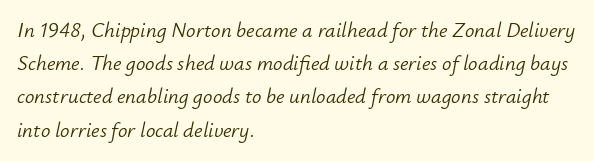
The image shows 21 px text type, italic (leaning right); set left-aligned, normal line spacing (1.58x), normal letter spacing, not underlined.
